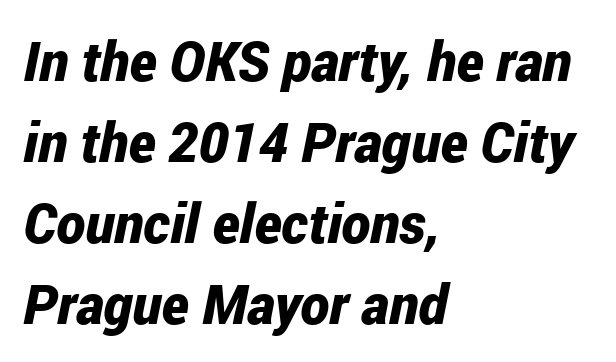
{"italic": "yes", "lean": "right", "slant_degrees": 12, "bold": "yes", "weight": "bold", "width": "condensed", "stroke_contrast": "low", "x_height": "medium", "monospaced": "no", "underline": "no", "align": "left", "line_spacing": "normal", "line_spacing_ratio": 1.47, "letter_spacing": "normal", "letter_spacing_em": 0.0, "glyph_px": 55}
